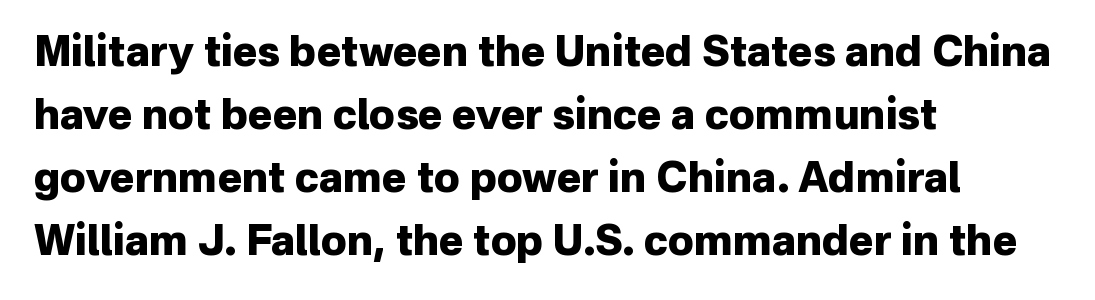
{"serif": "no", "italic": "no", "bold": "yes", "weight": "heavy", "width": "normal", "stroke_contrast": "low", "x_height": "medium", "monospaced": "no", "underline": "no", "align": "left", "line_spacing": "normal", "line_spacing_ratio": 1.54, "letter_spacing": "normal", "letter_spacing_em": 0.0, "glyph_px": 41}
